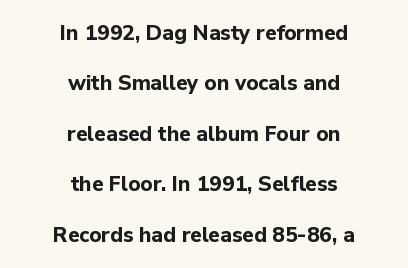
{"italic": "no", "bold": "yes", "underline": "no", "align": "center", "line_spacing": "loose", "line_spacing_ratio": 2.4, "letter_spacing": "normal", "letter_spacing_em": 0.0, "glyph_px": 21}
